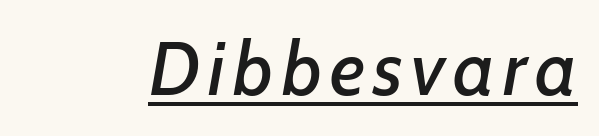
The image shows 75 px text type, italic (leaning right); set underlined; low stroke contrast and a medium x-height.
